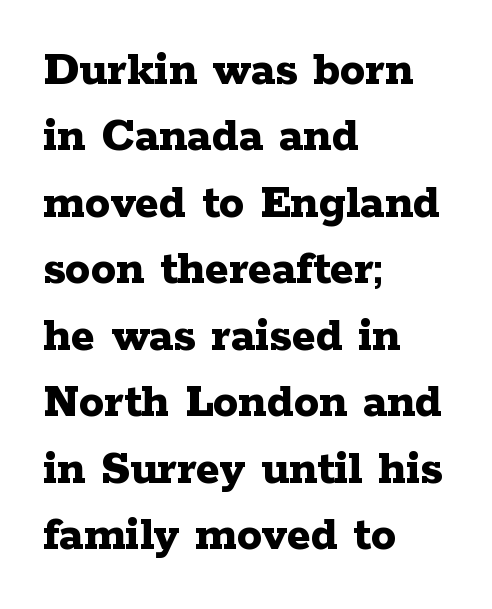
Q: Is the text bold? A: Yes.
Q: Is the text italic (slanted)? A: No, it is upright.
Q: Is the typeface a serif or a sans-serif typeface? A: Serif.
Q: Is the text underlined? A: No.
Q: How is the paragraph aligned? A: Left-aligned.
Q: Is the spacing between letters normal or unusually wide? A: Normal.
Q: Is the spacing between lines tight, normal or loose? A: Normal.
Q: Width (condensed, normal, or wide)? A: Wide.
Q: Stroke contrast? A: Low.
Q: x-height? A: Medium.
Q: Monospaced? A: No.
